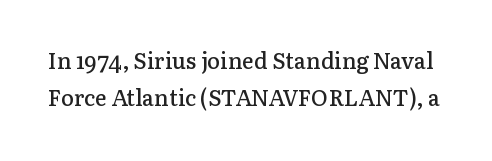
Horizontal bands of white between lines are of average thickness. Posture: upright roman. Words appear dense and cohesive because spacing is normal. Notice the strokes are somewhat thickened but not fully heavy: this is a semibold. Descender tails drop into unmarked territory.
